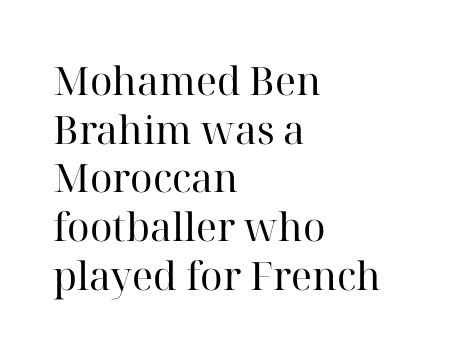
{"serif": "yes", "italic": "no", "bold": "no", "weight": "regular", "width": "normal", "stroke_contrast": "high", "x_height": "medium", "monospaced": "no", "underline": "no", "align": "left", "line_spacing": "normal", "line_spacing_ratio": 1.25, "letter_spacing": "normal", "letter_spacing_em": 0.0, "glyph_px": 39}
